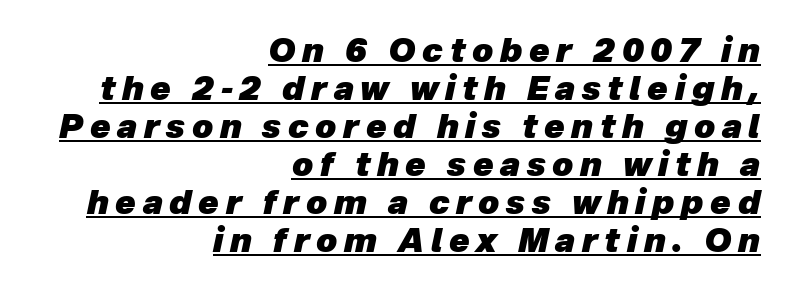
Has an underline been added? It has. Is the type slanted? Yes — the strokes lean at a clear angle. These lines stack with their right ends in a neat column. Note the varied advance widths — an 'i' is clearly narrower than an 'm'. Tracking here is generous; glyphs stand well apart from one another. Typographic density is high because the face is bold.
